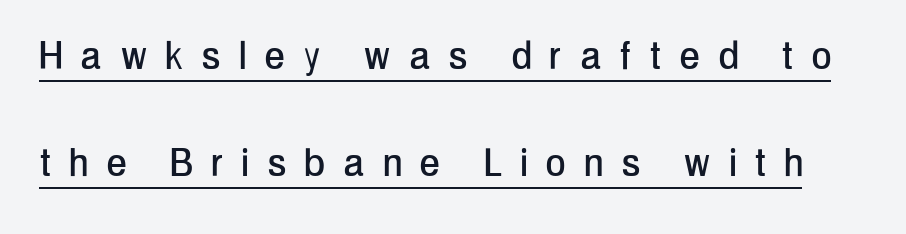
The image shows 47 px condensed sans-serif type, upright; set loose line spacing (2.28x), unusually wide letter spacing (+0.41 em), underlined; low stroke contrast and a medium x-height.
